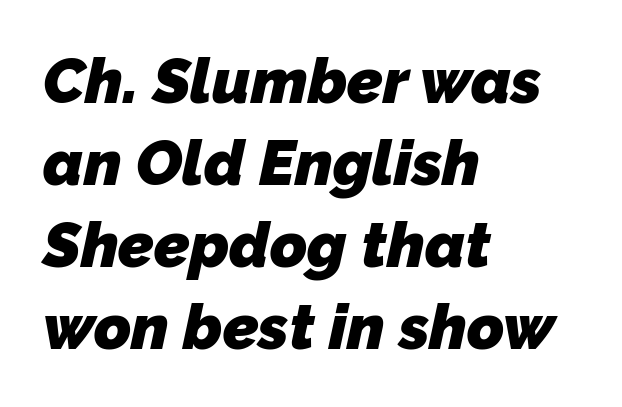
{"serif": "no", "bold": "yes", "weight": "heavy", "width": "normal", "stroke_contrast": "low", "x_height": "medium", "monospaced": "no", "underline": "no", "align": "left", "line_spacing": "normal", "line_spacing_ratio": 1.3, "letter_spacing": "normal", "letter_spacing_em": 0.0, "glyph_px": 63}
